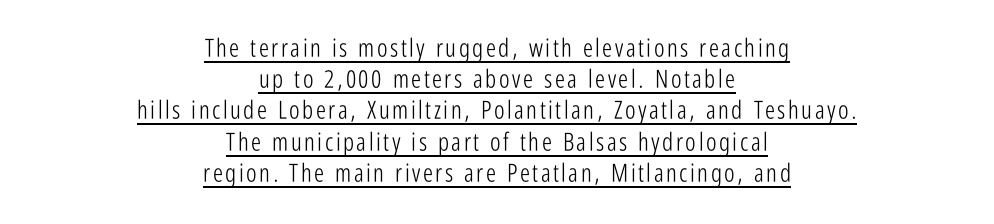
The strokes are not fattened; the text isn't bold. Characters remain perfectly vertical along every line. How would I describe the line gaps? Plain and ordinary. Reading down the block, each line starts at a different indent, mirrored at its end. Each line of the rendering has a horizontal stroke beneath the glyphs.
